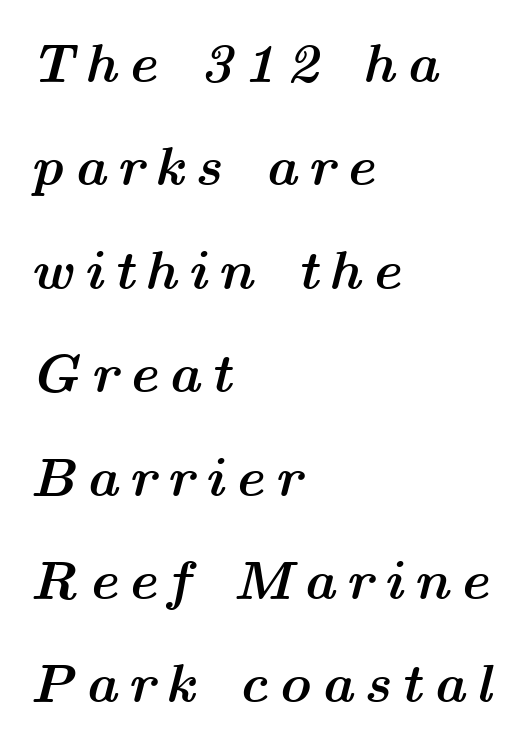
Each row of text sits above clean, open space. There's an unmistakable incline to the writing here. The face used here has the dense, thick strokes of a bold. The ragged edge is on the right, which tells us the setting is flush left.
